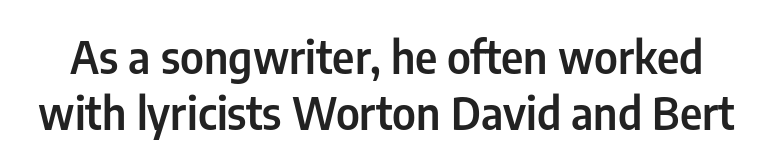
{"serif": "no", "italic": "no", "width": "condensed", "stroke_contrast": "low", "x_height": "medium", "monospaced": "no", "underline": "no", "line_spacing": "normal", "line_spacing_ratio": 1.27, "letter_spacing": "normal", "letter_spacing_em": 0.0, "glyph_px": 44}
